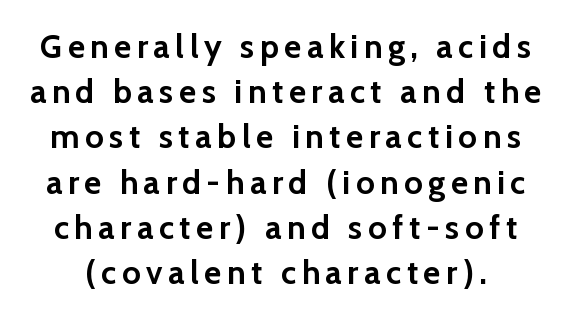
Q: Is the text bold? A: Yes.
Q: Is the text italic (slanted)? A: No, it is upright.
Q: Is the typeface a serif or a sans-serif typeface? A: Sans-serif.
Q: Is the text underlined? A: No.
Q: Is the spacing between lines tight, normal or loose? A: Normal.
Q: Width (condensed, normal, or wide)? A: Normal.
Q: Stroke contrast? A: Low.
Q: x-height? A: Medium.
Q: Monospaced? A: No.
